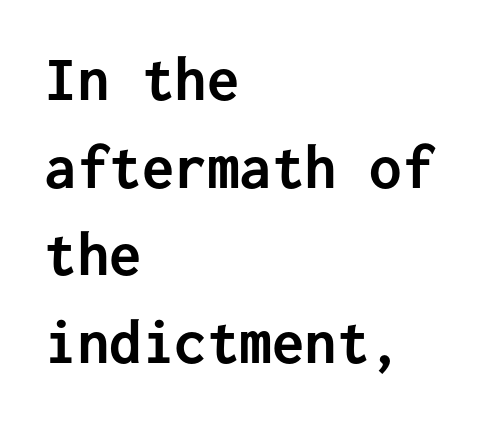
Q: Is the text bold? A: Yes.
Q: Is the text italic (slanted)? A: No, it is upright.
Q: Is the typeface a serif or a sans-serif typeface? A: Sans-serif.
Q: Is the text underlined? A: No.
Q: How is the paragraph aligned? A: Left-aligned.
Q: Is the spacing between letters normal or unusually wide? A: Normal.
Q: Is the spacing between lines tight, normal or loose? A: Normal.
Q: Width (condensed, normal, or wide)? A: Normal.
Q: Stroke contrast? A: Low.
Q: x-height? A: Medium.
Q: Monospaced? A: Yes.
